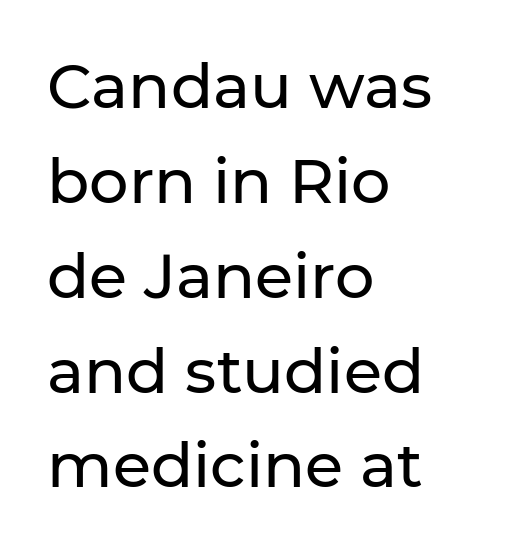
{"serif": "no", "italic": "no", "width": "normal", "stroke_contrast": "low", "x_height": "medium", "monospaced": "no", "underline": "no", "align": "left", "line_spacing": "normal", "line_spacing_ratio": 1.53, "letter_spacing": "normal", "letter_spacing_em": 0.0, "glyph_px": 62}
